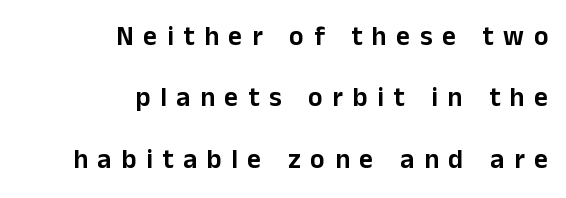
{"italic": "no", "underline": "no", "align": "right", "line_spacing": "loose", "line_spacing_ratio": 2.27, "letter_spacing": "wide", "letter_spacing_em": 0.36, "glyph_px": 27}
